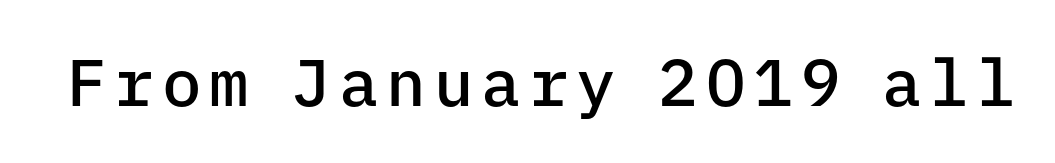
Do the characters align in a grid? Yes, the font is monospaced. Summary of weight: moderately heavy, a semibold. What kind of face is this? One without serifs — a sans. Glance below the letters and you will spot only blank space.
